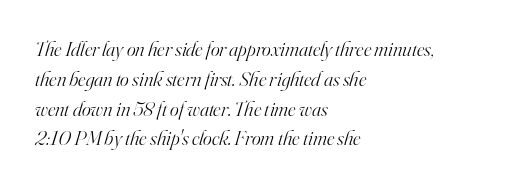
The image shows 21 px text type, italic (leaning right); set left-aligned, normal line spacing (1.42x), normal letter spacing, not underlined.
